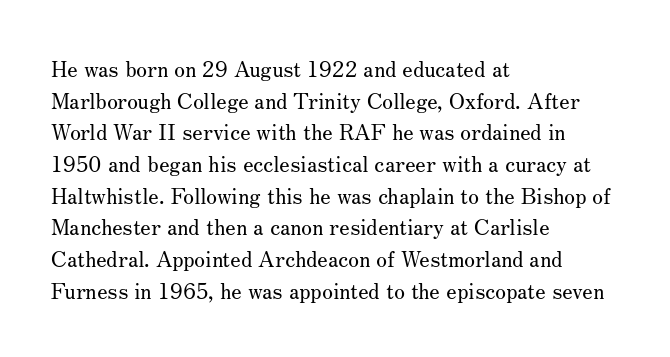
Ordinary non-slanted type is in use. Whoever set this chose a conventional vertical rhythm. Nothing unusual about the tracking: characters are spaced as the font intends. Every row of glyphs begins at an identical x-position on the left.
